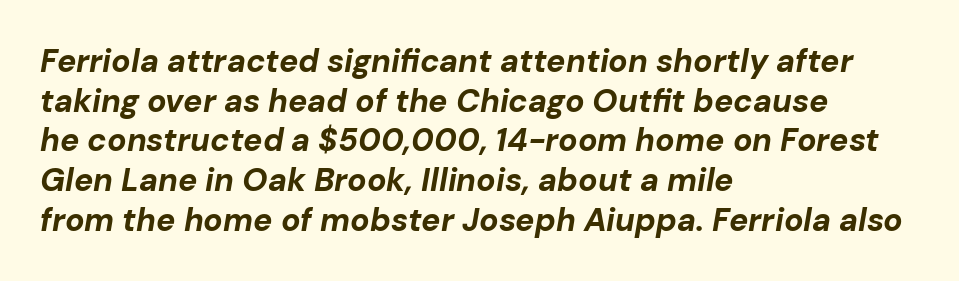
Q: Is the text bold? A: Yes.
Q: Is the text italic (slanted)? A: Yes, it leans right by about 10 degrees.
Q: Is the text underlined? A: No.
Q: How is the paragraph aligned? A: Left-aligned.
Q: Is the spacing between letters normal or unusually wide? A: Normal.
Q: Width (condensed, normal, or wide)? A: Normal.
Q: Stroke contrast? A: Low.
Q: x-height? A: Medium.
Q: Monospaced? A: No.
